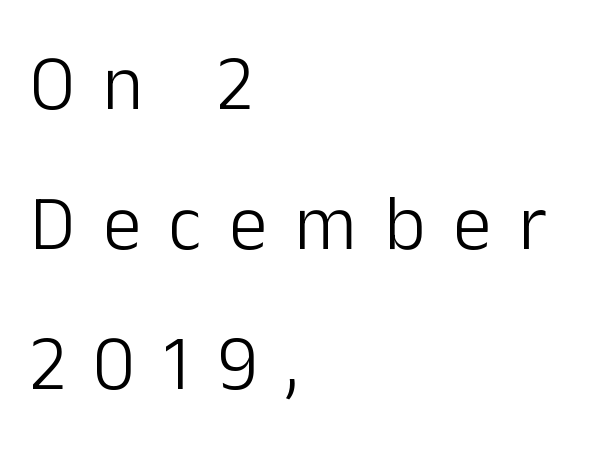
{"serif": "no", "italic": "no", "bold": "no", "weight": "light", "width": "normal", "stroke_contrast": "low", "x_height": "medium", "monospaced": "no", "underline": "no", "align": "left", "line_spacing_ratio": 1.82, "letter_spacing": "wide", "letter_spacing_em": 0.36, "glyph_px": 77}
